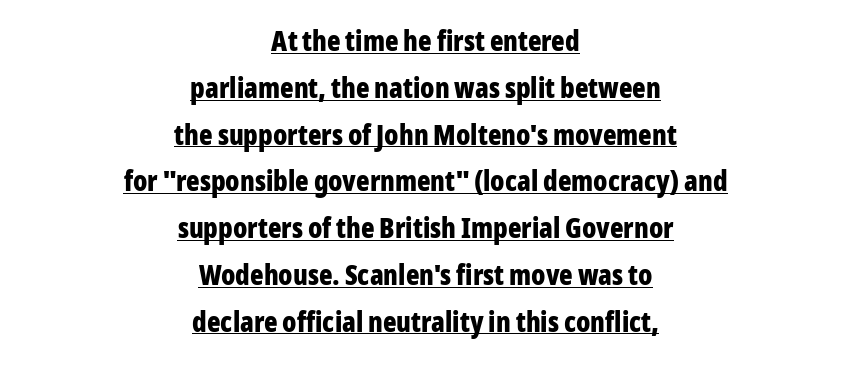
{"serif": "no", "italic": "no", "bold": "yes", "weight": "bold", "width": "condensed", "stroke_contrast": "low", "x_height": "medium", "monospaced": "no", "underline": "yes", "align": "center", "line_spacing": "normal", "line_spacing_ratio": 1.67, "letter_spacing": "normal", "letter_spacing_em": 0.0, "glyph_px": 28}
